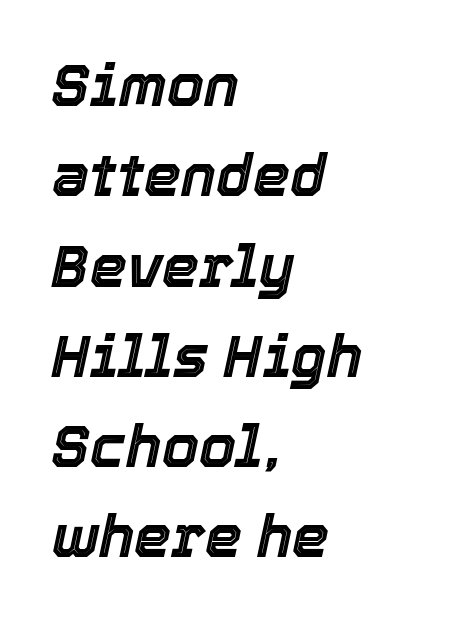
Q: Is the text italic (slanted)? A: Yes, it leans right by about 12 degrees.
Q: Is the text underlined? A: No.
Q: How is the paragraph aligned? A: Left-aligned.
Q: Is the spacing between letters normal or unusually wide? A: Normal.
Q: Is the spacing between lines tight, normal or loose? A: Normal.
Q: Width (condensed, normal, or wide)? A: Normal.
Q: x-height? A: Medium.
Q: Monospaced? A: No.
